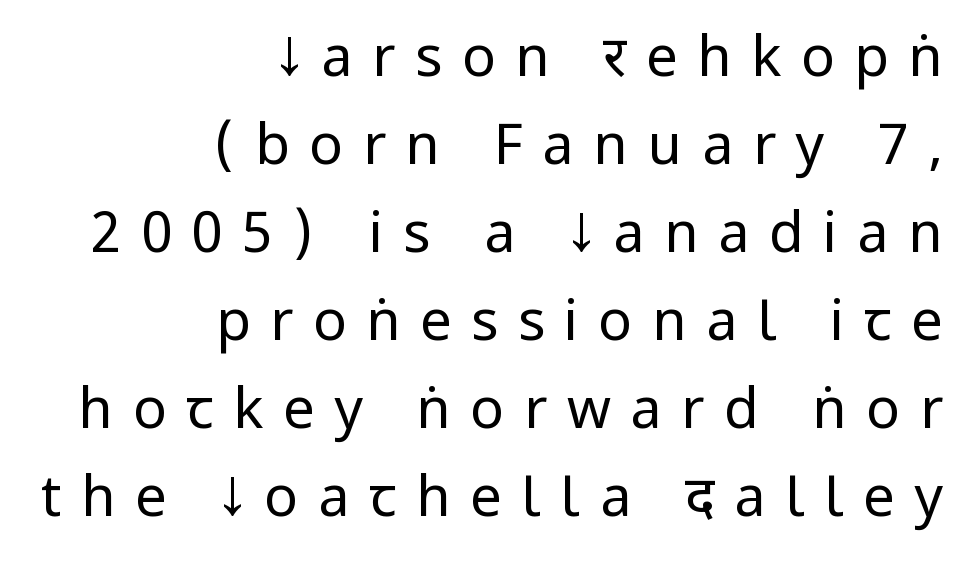
Q: Is the text bold? A: No.
Q: Is the text italic (slanted)? A: No, it is upright.
Q: Is the typeface a serif or a sans-serif typeface? A: Sans-serif.
Q: Is the text underlined? A: No.
Q: How is the paragraph aligned? A: Right-aligned.
Q: Is the spacing between letters normal or unusually wide? A: Unusually wide.
Q: Is the spacing between lines tight, normal or loose? A: Normal.
Q: Width (condensed, normal, or wide)? A: Condensed.
Q: Stroke contrast? A: Low.
Q: x-height? A: Large.
Q: Monospaced? A: No.
